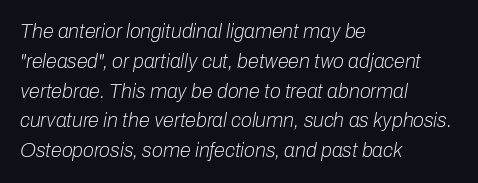
Q: Is the text bold? A: No.
Q: Is the text italic (slanted)? A: Yes, it leans right by about 10 degrees.
Q: Is the text underlined? A: No.
Q: How is the paragraph aligned? A: Left-aligned.
Q: Is the spacing between letters normal or unusually wide? A: Normal.
Q: Is the spacing between lines tight, normal or loose? A: Normal.
